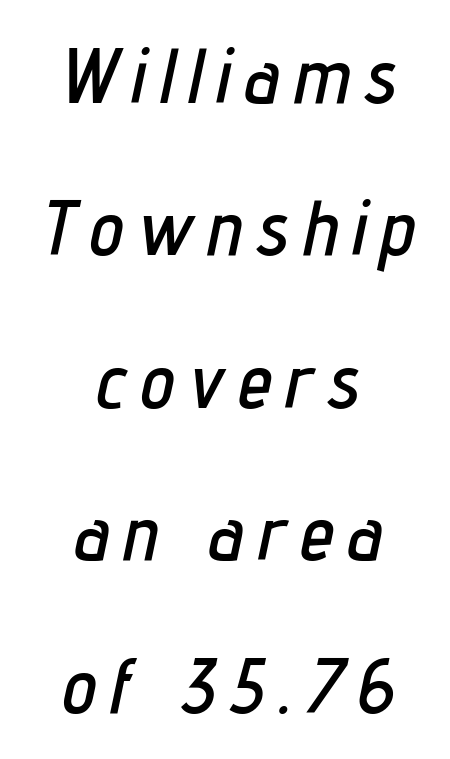
{"italic": "yes", "lean": "right", "slant_degrees": 12, "width": "condensed", "stroke_contrast": "low", "x_height": "medium", "monospaced": "no", "underline": "no", "align": "center", "line_spacing": "loose", "line_spacing_ratio": 1.98, "glyph_px": 77}
